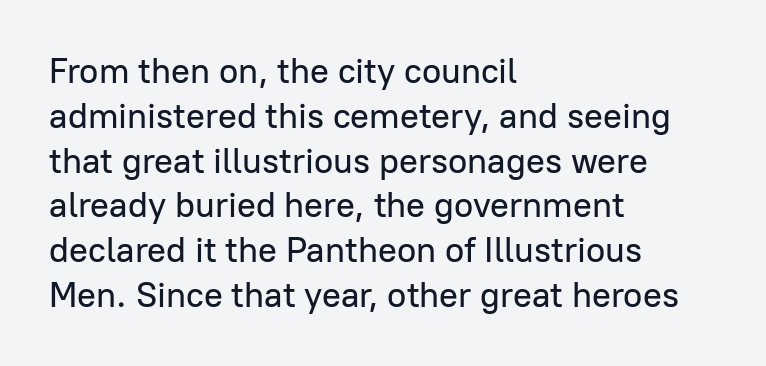
The image shows 35 px sans-serif type, upright; set left-aligned, normal line spacing (1.28x), normal letter spacing, not underlined; low stroke contrast and a medium x-height.
